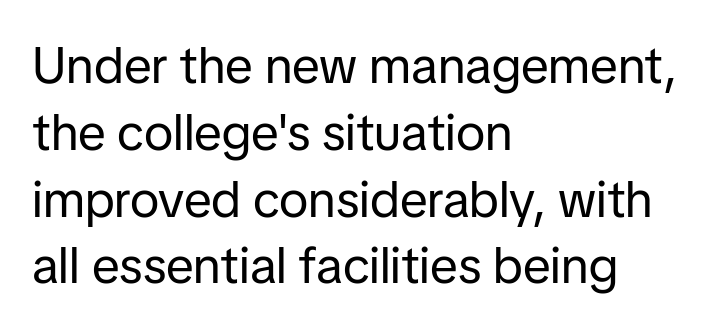
{"serif": "no", "italic": "no", "bold": "no", "weight": "regular", "width": "normal", "stroke_contrast": "low", "x_height": "medium", "monospaced": "no", "underline": "no", "align": "left", "line_spacing": "normal", "line_spacing_ratio": 1.31, "letter_spacing": "normal", "letter_spacing_em": 0.0, "glyph_px": 51}
